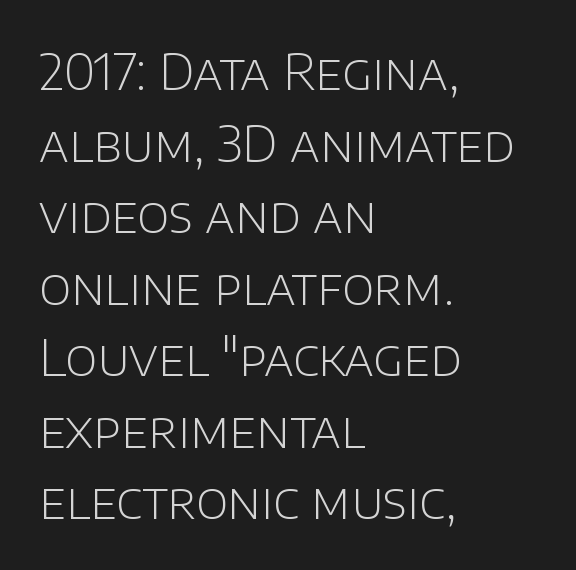
The image shows 49 px light sans-serif type, upright; set left-aligned, normal line spacing (1.46x), normal letter spacing, not underlined; low stroke contrast and a large x-height.
